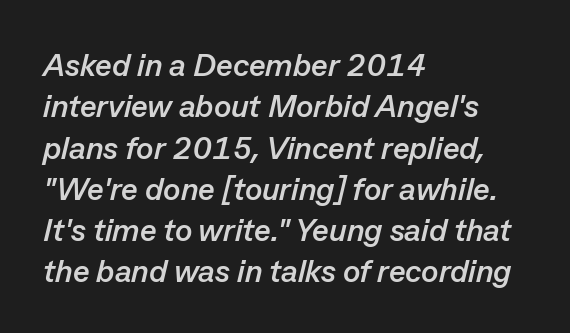
Students, note that the glyphs here touch the page at normal intervals. Normally led — the rows are evenly, conventionally spaced. The strip under each line holds only bare page. The lines are quadded left. The face used here is proportionally spaced, like ordinary book or web type. Plenty of ink on the page — the face is bold.
